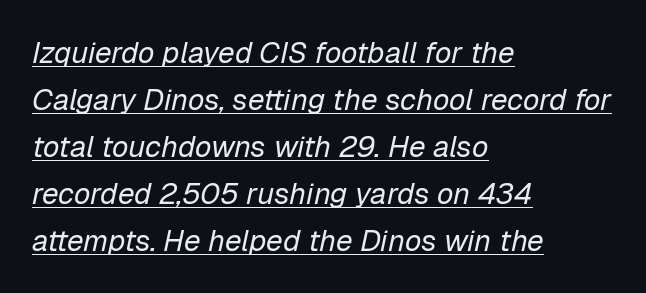
The image shows 30 px regular-weight type, italic (leaning right); set left-aligned, normal line spacing (1.57x), normal letter spacing, underlined; low stroke contrast and a medium x-height.
